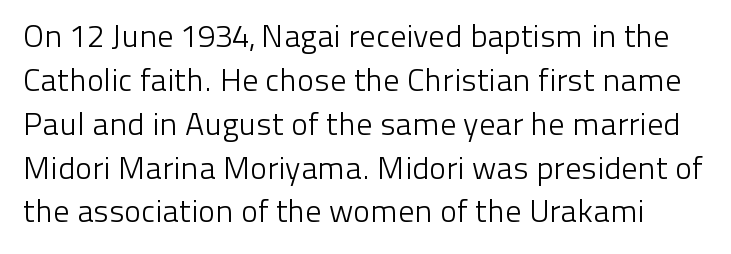
Q: Is the text bold? A: No.
Q: Is the text italic (slanted)? A: No, it is upright.
Q: Is the typeface a serif or a sans-serif typeface? A: Sans-serif.
Q: Is the text underlined? A: No.
Q: Is the spacing between letters normal or unusually wide? A: Normal.
Q: Is the spacing between lines tight, normal or loose? A: Normal.
Q: Width (condensed, normal, or wide)? A: Normal.
Q: Stroke contrast? A: Low.
Q: x-height? A: Medium.
Q: Monospaced? A: No.
